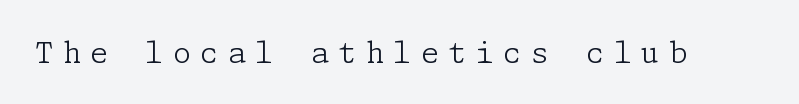
The font's upright variant was chosen for this text. Lines of text with bare space underneath. Little horizontal feet cap the strokes, marking this as serif type. Is the type heavy? It reads as light-to-regular instead. Tracking here is generous; glyphs stand well apart from one another.
